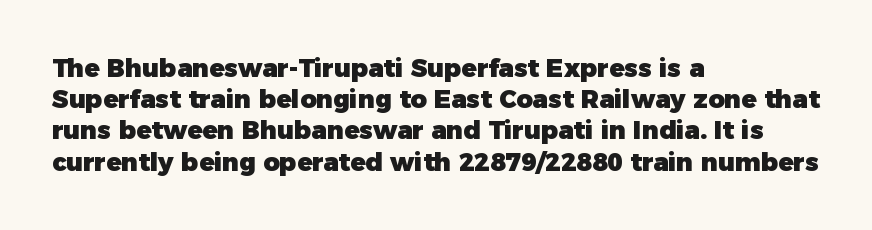
The image shows 25 px bold type, upright; set left-aligned, normal line spacing (1.25x), normal letter spacing, not underlined.
